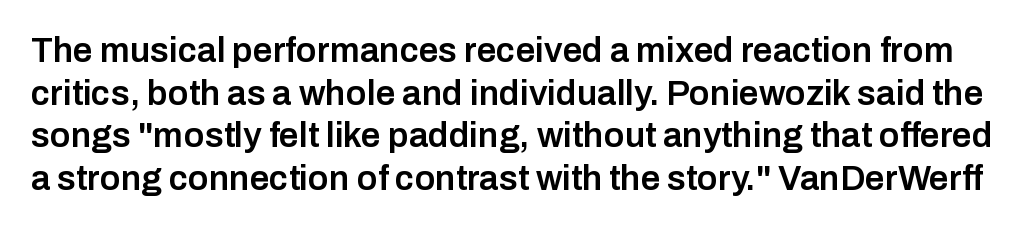
The image shows 35 px semibold sans-serif type, upright; set line spacing 1.22x, normal letter spacing, not underlined; low stroke contrast and a medium x-height.
